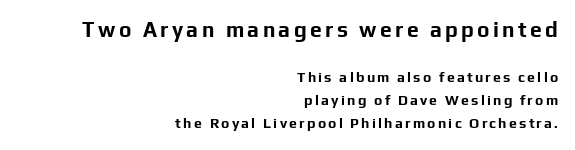
Size hierarchy here favors the leading block over the trailing one. How heavy is the stroke? Heavy — this is a bold. Notice how the stems are strictly vertical — no italics here. Visually the block forms a straight wall on the right and a jagged coastline on the left.
